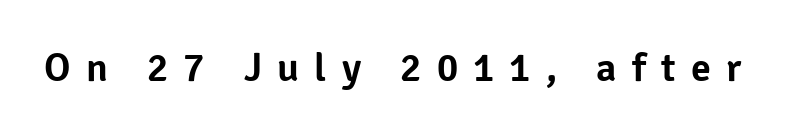
The image shows 40 px sans-serif type, upright; set unusually wide letter spacing (+0.38 em), not underlined; low stroke contrast and a medium x-height.
